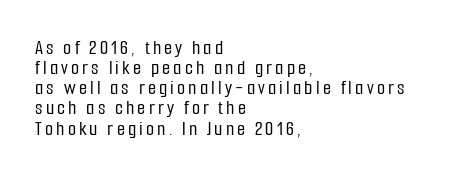
Q: Is the text italic (slanted)? A: No, it is upright.
Q: Is the text underlined? A: No.
Q: How is the paragraph aligned? A: Left-aligned.
Q: Is the spacing between lines tight, normal or loose? A: Tight.
